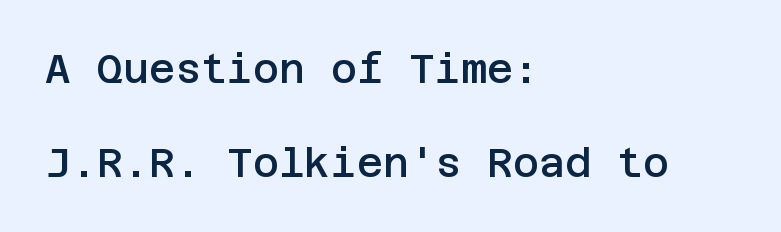
{"serif": "no", "italic": "no", "bold": "semi", "weight": "semibold", "width": "normal", "stroke_contrast": "low", "x_height": "large", "underline": "no", "align": "left", "line_spacing": "loose", "line_spacing_ratio": 2.34, "letter_spacing": "normal", "letter_spacing_em": 0.0, "glyph_px": 40}
